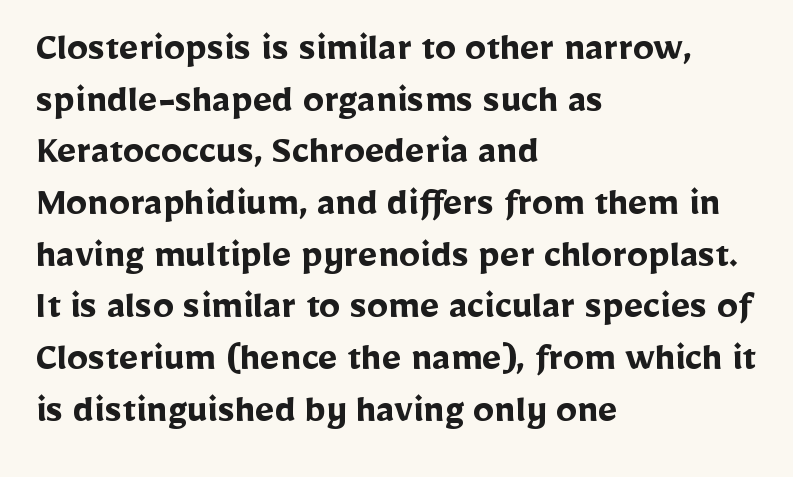
The image shows 42 px semibold sans-serif type, upright; set left-aligned, line spacing 1.23x, normal letter spacing, not underlined; low stroke contrast and a medium x-height.
